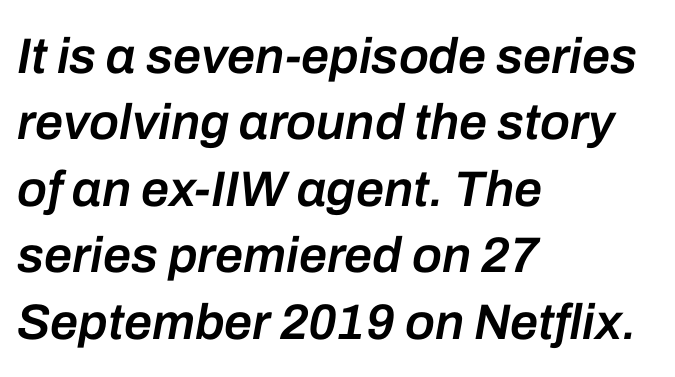
Yep, that's italic — everything's leaning. Do the characters align in a grid? No, the font is proportional. Compared with a centered layout, this one pins lines to the left instead. Each word holds together tightly as a unit, with standard inter-letter gaps. The block of text has a typical density, with ordinary space between rows. Semibold letterforms, between regular and bold.
